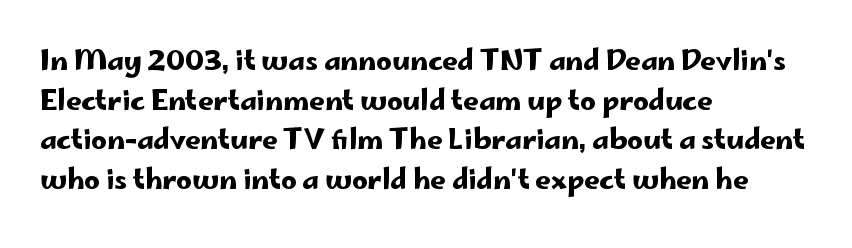
Q: Is the text italic (slanted)? A: No, it is upright.
Q: Is the text underlined? A: No.
Q: How is the paragraph aligned? A: Left-aligned.
Q: Is the spacing between letters normal or unusually wide? A: Normal.
Q: Is the spacing between lines tight, normal or loose? A: Normal.
